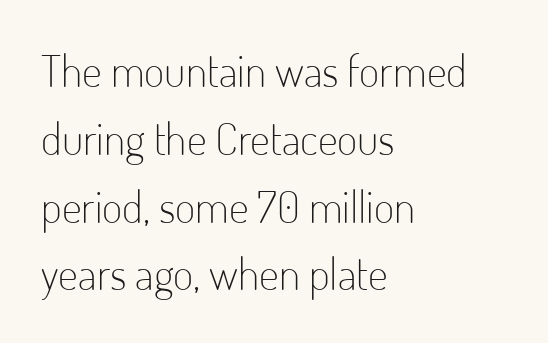
{"serif": "no", "italic": "no", "bold": "no", "weight": "light", "width": "condensed", "stroke_contrast": "low", "x_height": "small", "monospaced": "no", "underline": "no", "align": "left", "line_spacing": "normal", "line_spacing_ratio": 1.54, "letter_spacing": "normal", "letter_spacing_em": 0.0, "glyph_px": 44}
